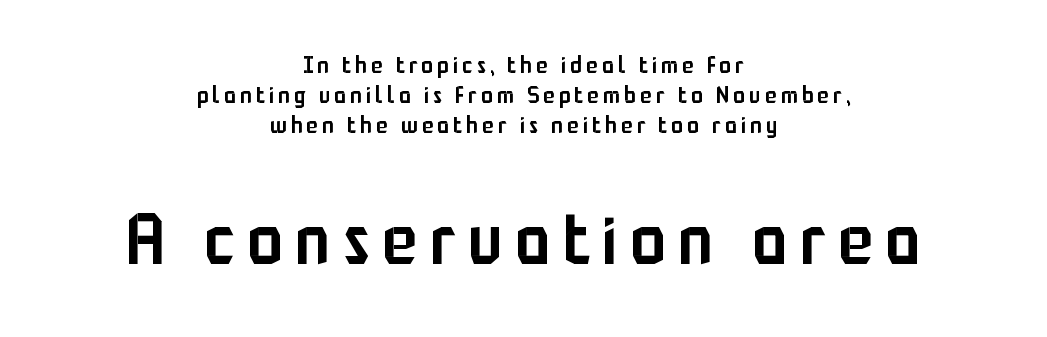
{"serif": "no", "italic": "no", "bold": "semi", "weight": "semibold", "width": "condensed", "stroke_contrast": "low", "x_height": "medium", "monospaced": "no", "underline": "no", "align": "center", "line_spacing": "normal", "line_spacing_ratio": 1.25, "larger_block": "second", "size_ratio": 3.0, "glyph_px": 72}
